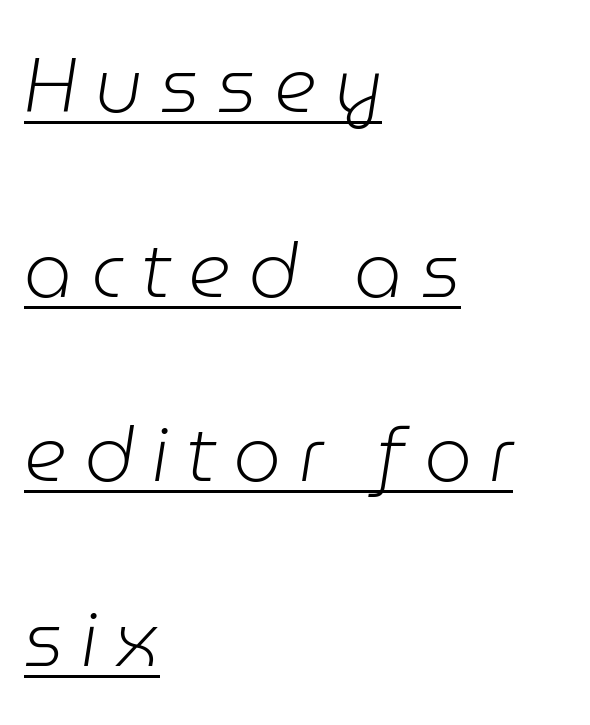
No letter is thick-stroked: the sample isn't bold. Line starts are locked; line ends wander. Think of a printed novel: that variable character pitch is what you see here. The rendering uses a large line-height, opening up the rows. The rendered words wear a rule along their underside.
